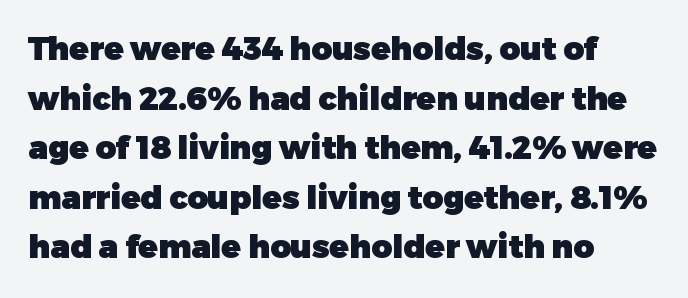
Q: Is the text bold? A: Yes.
Q: Is the text italic (slanted)? A: No, it is upright.
Q: Is the typeface a serif or a sans-serif typeface? A: Sans-serif.
Q: Is the text underlined? A: No.
Q: How is the paragraph aligned? A: Left-aligned.
Q: Is the spacing between letters normal or unusually wide? A: Normal.
Q: Is the spacing between lines tight, normal or loose? A: Normal.
Q: Width (condensed, normal, or wide)? A: Normal.
Q: Stroke contrast? A: Low.
Q: x-height? A: Medium.
Q: Monospaced? A: No.
